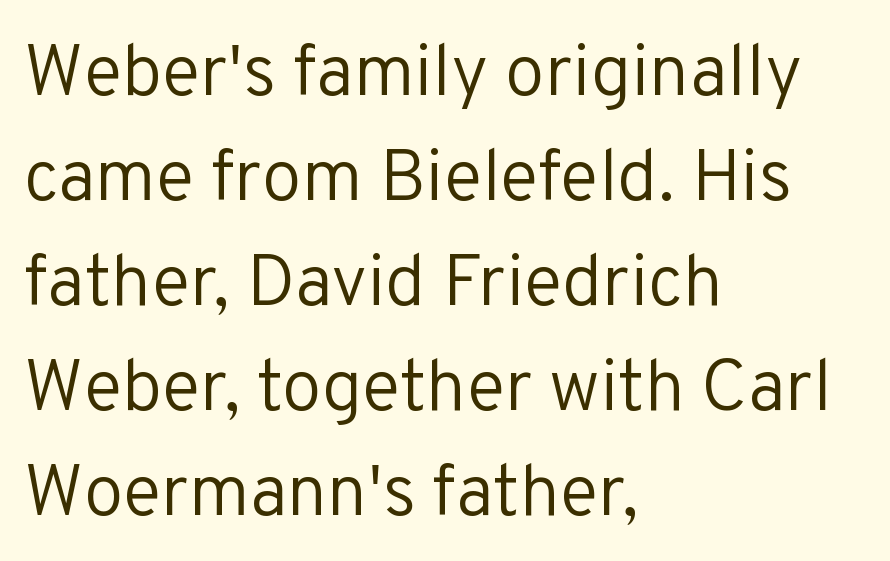
The image shows 72 px regular-weight sans-serif type, upright; set left-aligned, normal line spacing (1.46x), normal letter spacing, not underlined; low stroke contrast and a medium x-height.
